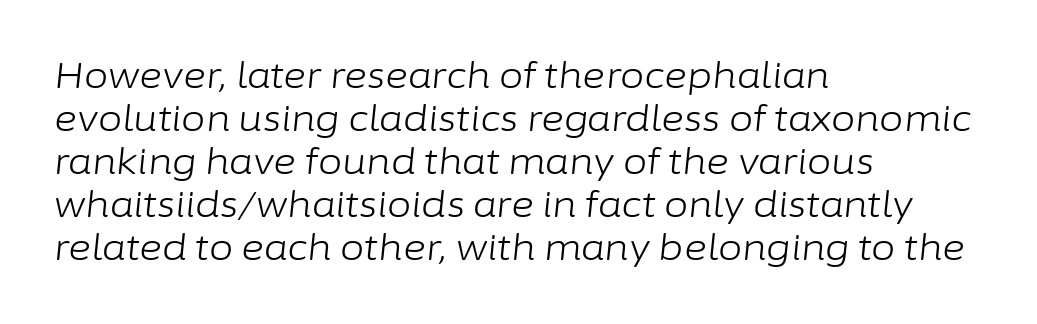
Q: Is the text bold? A: No.
Q: Is the text italic (slanted)? A: Yes, it leans right by about 6 degrees.
Q: Is the text underlined? A: No.
Q: How is the paragraph aligned? A: Left-aligned.
Q: Is the spacing between letters normal or unusually wide? A: Normal.
Q: Width (condensed, normal, or wide)? A: Normal.
Q: Stroke contrast? A: Low.
Q: x-height? A: Medium.
Q: Monospaced? A: No.
